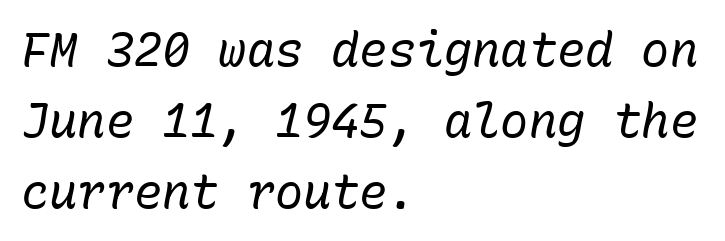
A quiet, ordinary-to-light weight characterises the typeface. The tracking reads as untouched default to a designer's eye. Italic: yes, the glyphs are oblique. You could count columns in this text — the font is strictly monospaced. Line beginnings align vertically; line endings do not. A clean baseline with only descenders dipping below it.
